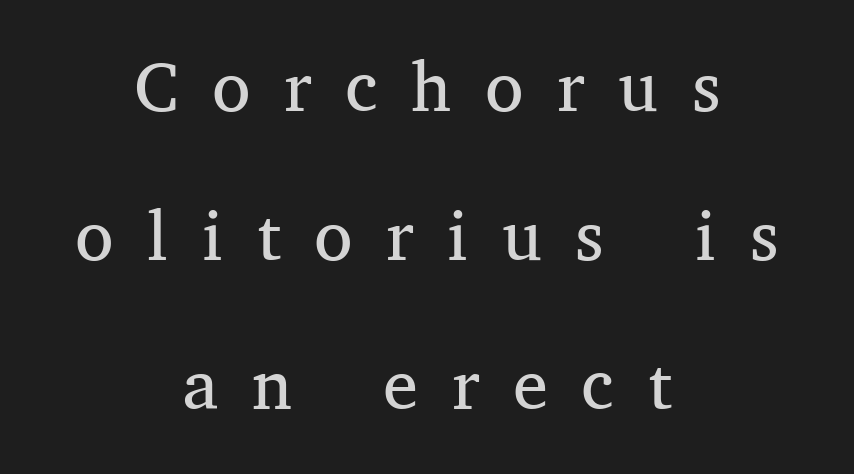
The image shows 70 px regular-weight serif type, upright; set centered, loose line spacing (2.13x), unusually wide letter spacing (+0.48 em), not underlined; medium stroke contrast and a medium x-height.
